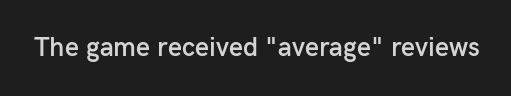
The image shows 27 px text type, upright; set normal letter spacing, not underlined.
